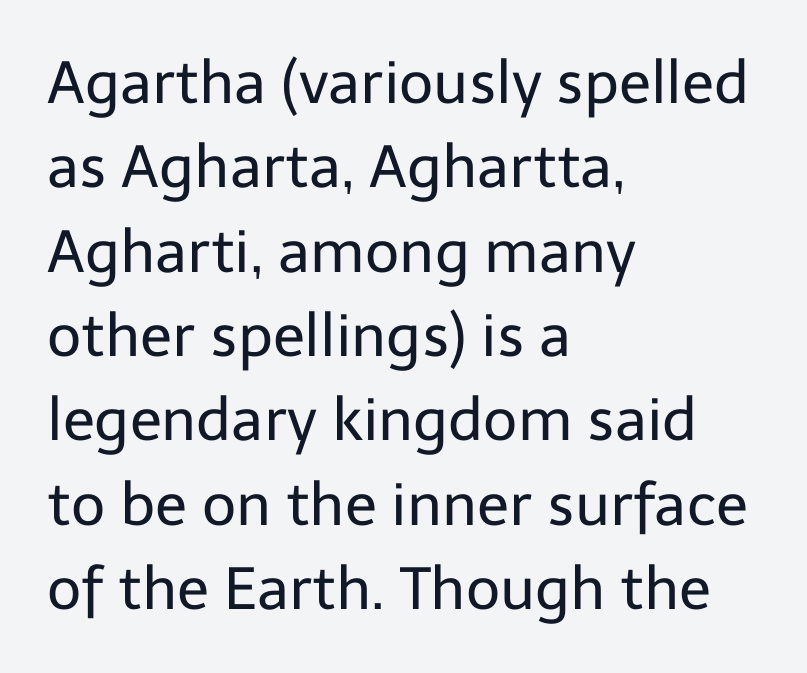
{"serif": "no", "italic": "no", "bold": "no", "weight": "regular", "width": "normal", "stroke_contrast": "low", "x_height": "medium", "monospaced": "no", "underline": "no", "align": "left", "line_spacing": "normal", "line_spacing_ratio": 1.43, "letter_spacing": "normal", "letter_spacing_em": 0.0, "glyph_px": 59}
